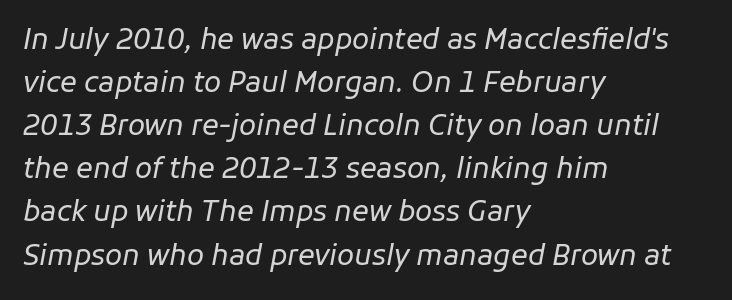
{"italic": "yes", "lean": "right", "slant_degrees": 11, "bold": "no", "weight": "regular", "width": "normal", "stroke_contrast": "low", "x_height": "medium", "monospaced": "no", "underline": "no", "align": "left", "line_spacing": "normal", "line_spacing_ratio": 1.54, "letter_spacing": "normal", "letter_spacing_em": 0.0, "glyph_px": 28}
